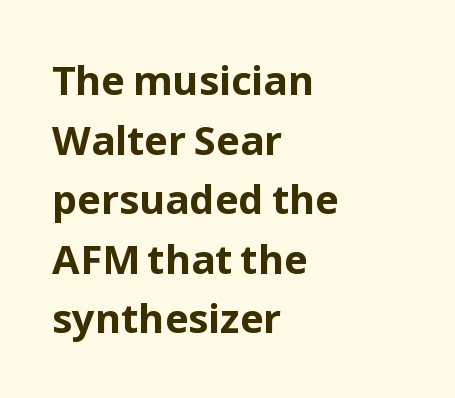
The image shows 40 px bold sans-serif type, upright; set left-aligned, normal line spacing (1.49x), normal letter spacing, not underlined; low stroke contrast and a medium x-height.
